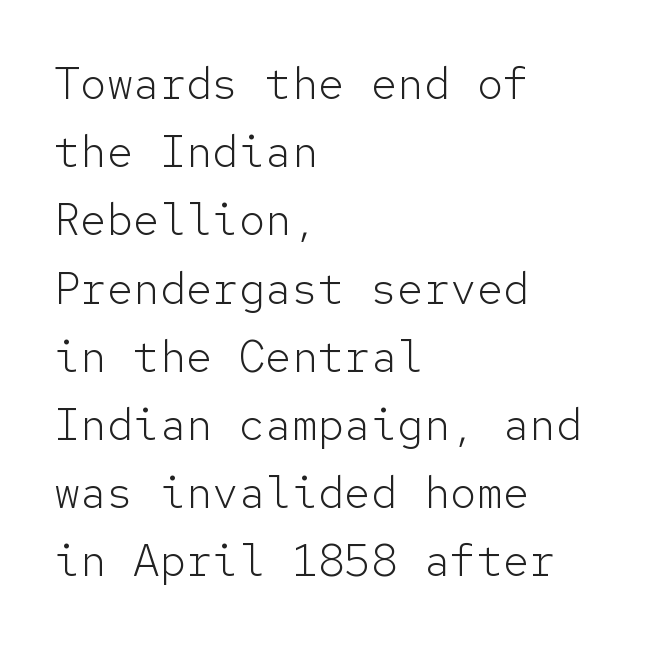
{"serif": "no", "italic": "no", "bold": "no", "weight": "light", "width": "normal", "stroke_contrast": "low", "x_height": "medium", "monospaced": "yes", "underline": "no", "align": "left", "line_spacing": "normal", "line_spacing_ratio": 1.55, "letter_spacing": "normal", "letter_spacing_em": 0.0, "glyph_px": 44}
